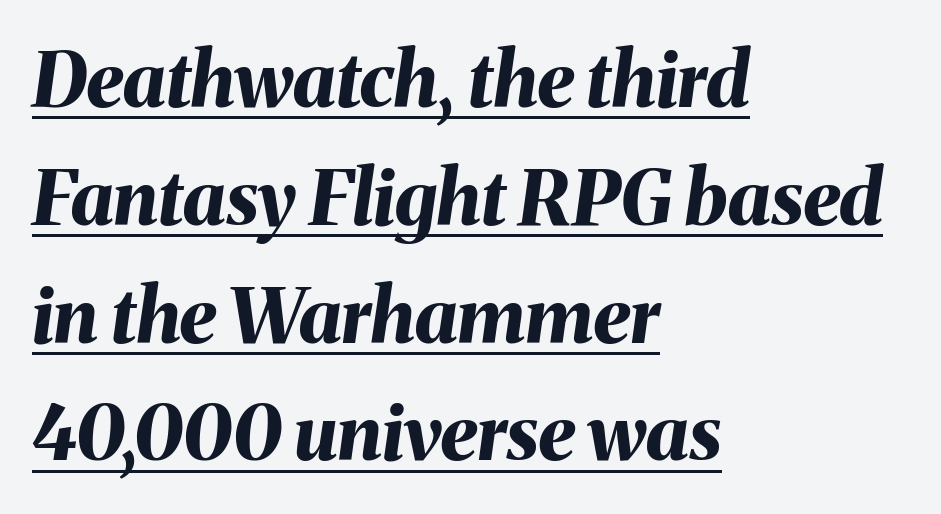
Letter spacing: default. The paragraph has a hard left edge and a soft right edge. Think of a printed novel: that variable character pitch is what you see here. Its strokes are broad and dark, the hallmark of bold type.
